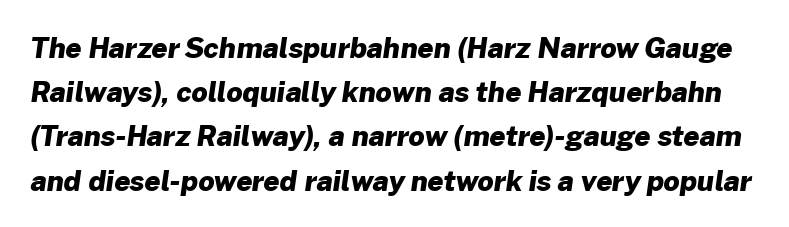
Q: Is the text bold? A: Yes.
Q: Is the typeface a serif or a sans-serif typeface? A: Sans-serif.
Q: Is the text underlined? A: No.
Q: Is the spacing between letters normal or unusually wide? A: Normal.
Q: Is the spacing between lines tight, normal or loose? A: Normal.
Q: Width (condensed, normal, or wide)? A: Normal.
Q: Stroke contrast? A: Low.
Q: x-height? A: Medium.
Q: Monospaced? A: No.
